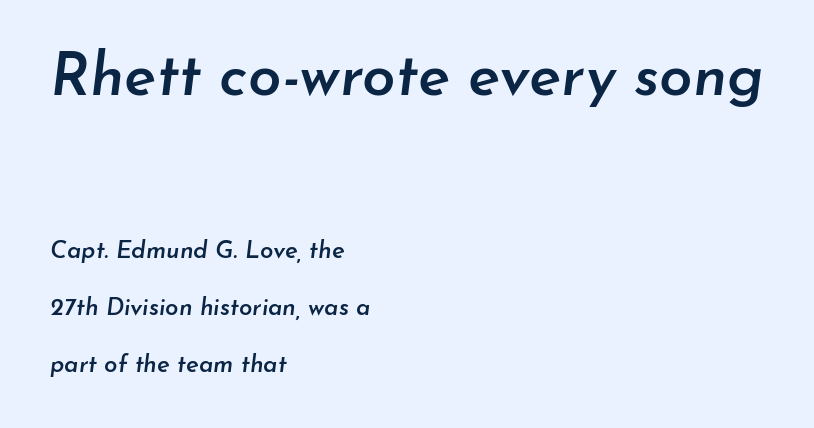
Q: Is the text bold? A: Semi-bold.
Q: Is the text italic (slanted)? A: Yes, it leans right by about 7 degrees.
Q: Is the text underlined? A: No.
Q: How is the paragraph aligned? A: Left-aligned.
Q: Is the spacing between letters normal or unusually wide? A: Normal.
Q: Is the spacing between lines tight, normal or loose? A: Loose.
Q: Which block of text is set in a larger size, the first (top) or the second (bottom)? A: The first (top) one.
Q: Width (condensed, normal, or wide)? A: Normal.
Q: Stroke contrast? A: Low.
Q: x-height? A: Small.
Q: Monospaced? A: No.
